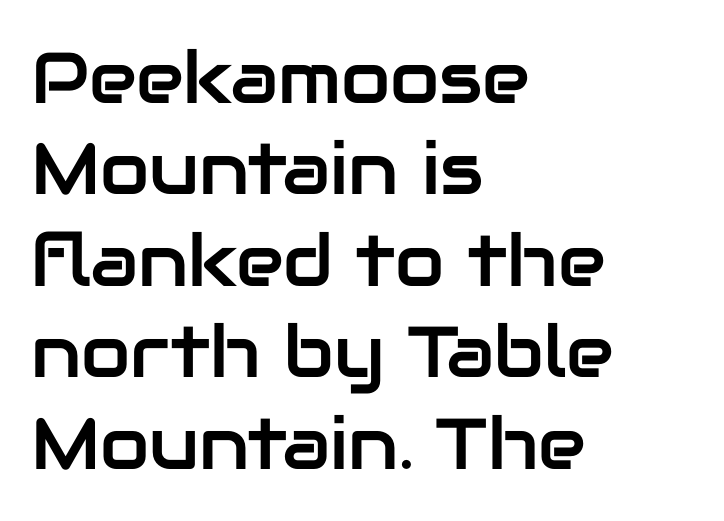
A typesetter would call this leading conventional body-copy spacing. You could not count columns in this text — the font is proportionally spaced. Typeset ragged right — the left edge is the straight one. Bare-footed words on every line.
